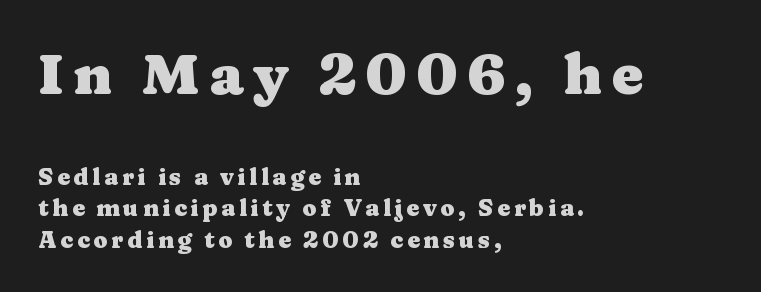
{"serif": "yes", "italic": "no", "bold": "yes", "weight": "heavy", "width": "wide", "stroke_contrast": "medium", "x_height": "medium", "monospaced": "no", "underline": "no", "align": "left", "line_spacing": "normal", "line_spacing_ratio": 1.37, "larger_block": "first", "size_ratio": 2.48, "glyph_px": 57}
